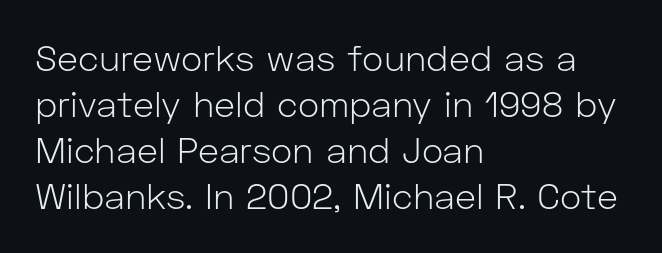
{"serif": "no", "italic": "no", "bold": "no", "weight": "light", "width": "normal", "stroke_contrast": "low", "x_height": "medium", "monospaced": "no", "underline": "no", "align": "left", "line_spacing": "normal", "line_spacing_ratio": 1.28, "letter_spacing": "normal", "letter_spacing_em": 0.0, "glyph_px": 36}
